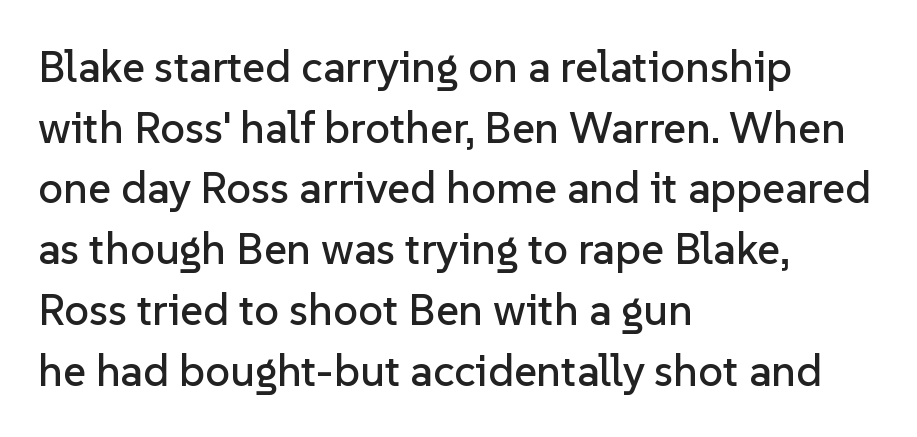
{"serif": "no", "italic": "no", "width": "normal", "stroke_contrast": "low", "x_height": "medium", "monospaced": "no", "underline": "no", "align": "left", "line_spacing": "normal", "line_spacing_ratio": 1.38, "letter_spacing": "normal", "letter_spacing_em": 0.0, "glyph_px": 44}
